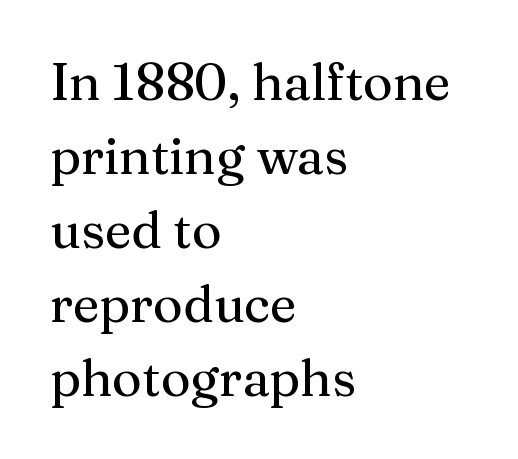
The image shows 51 px serif type, upright; set left-aligned, normal line spacing (1.45x), normal letter spacing, not underlined; medium stroke contrast and a medium x-height.
